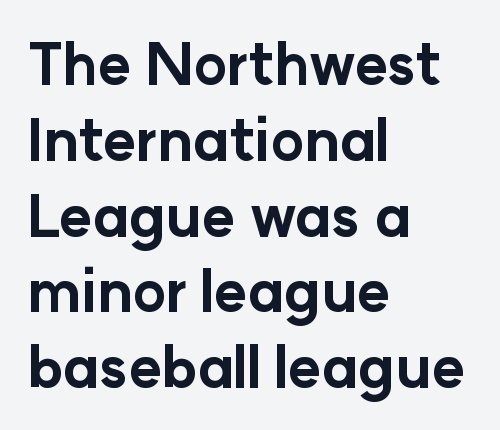
{"serif": "no", "italic": "no", "bold": "yes", "weight": "bold", "width": "normal", "stroke_contrast": "low", "x_height": "medium", "monospaced": "no", "underline": "no", "align": "left", "line_spacing": "normal", "line_spacing_ratio": 1.33, "letter_spacing": "normal", "letter_spacing_em": 0.0, "glyph_px": 57}
